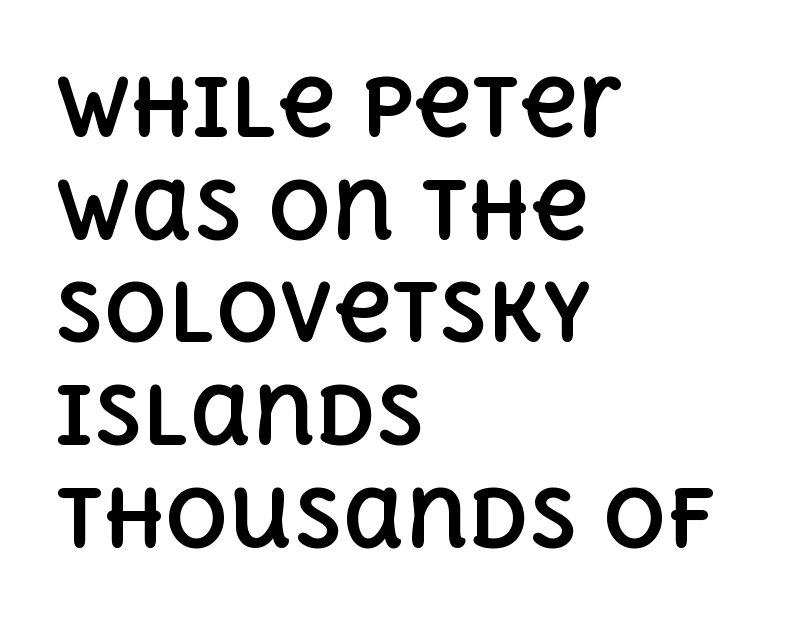
Q: Is the text bold? A: Yes.
Q: Is the text italic (slanted)? A: No, it is upright.
Q: Is the text underlined? A: No.
Q: How is the paragraph aligned? A: Left-aligned.
Q: Is the spacing between letters normal or unusually wide? A: Normal.
Q: Is the spacing between lines tight, normal or loose? A: Normal.
Q: Width (condensed, normal, or wide)? A: Normal.
Q: x-height? A: Large.
Q: Monospaced? A: No.
